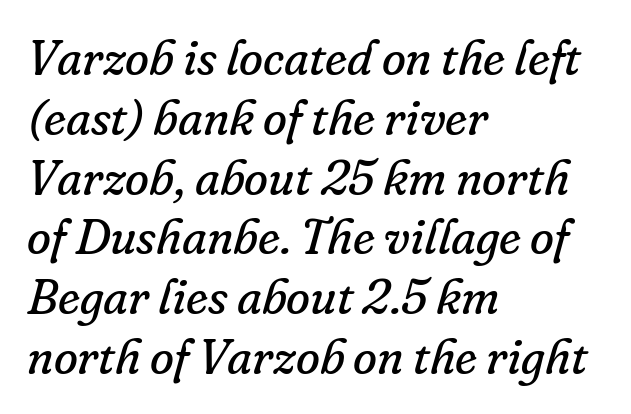
Q: Is the text bold? A: No.
Q: Is the text italic (slanted)? A: Yes, it leans right by about 16 degrees.
Q: Is the typeface a serif or a sans-serif typeface? A: Serif.
Q: Is the text underlined? A: No.
Q: How is the paragraph aligned? A: Left-aligned.
Q: Is the spacing between letters normal or unusually wide? A: Normal.
Q: Width (condensed, normal, or wide)? A: Normal.
Q: Stroke contrast? A: Low.
Q: x-height? A: Small.
Q: Monospaced? A: No.
